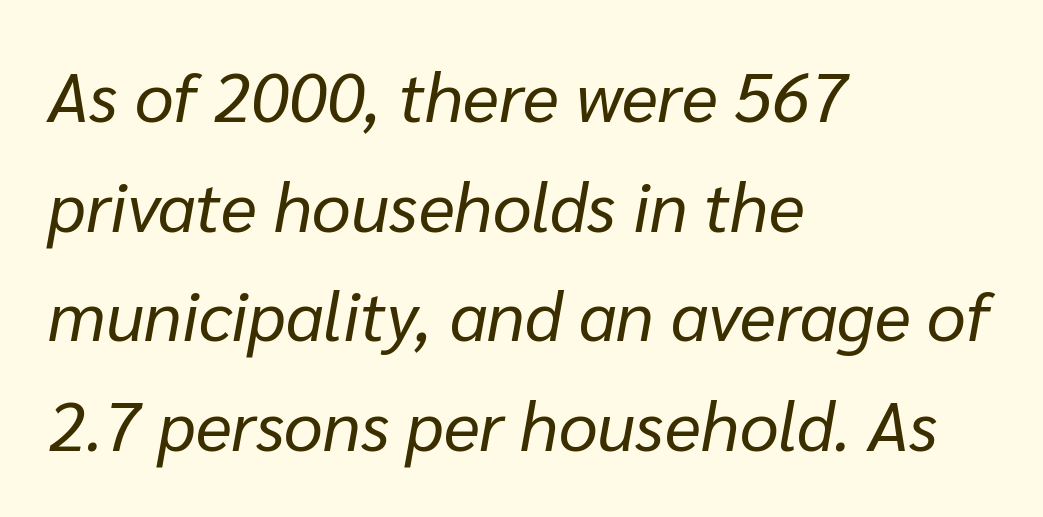
Underlining? Definitely not there. Compared with a centered layout, this one pins lines to the left instead. Weight: in the light-to-regular range. Slant detected: the letters are inclined. You could not count columns in this text — the font is proportionally spaced.
